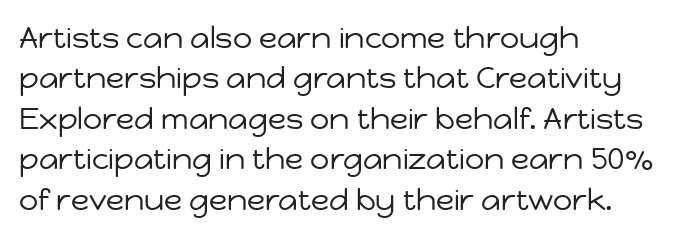
The image shows 30 px regular-weight sans-serif type, upright; set left-aligned, normal line spacing (1.35x), normal letter spacing, not underlined; low stroke contrast and a medium x-height.
